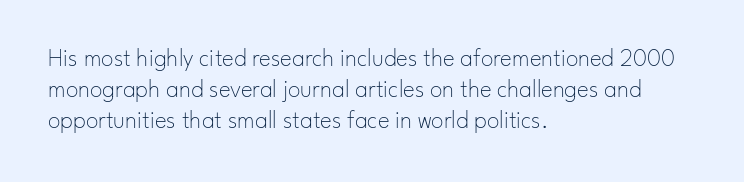
The image shows 25 px text type, upright; set left-aligned, line spacing 1.24x, normal letter spacing, not underlined.
